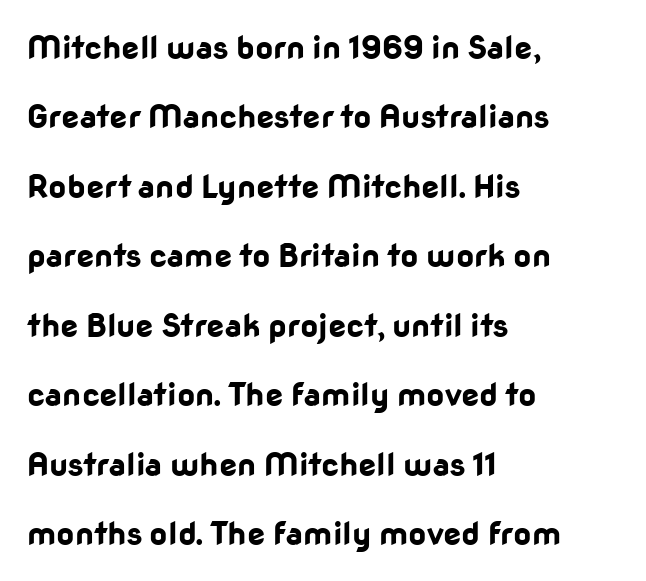
Q: Is the text bold? A: Yes.
Q: Is the text italic (slanted)? A: No, it is upright.
Q: Is the typeface a serif or a sans-serif typeface? A: Sans-serif.
Q: Is the text underlined? A: No.
Q: How is the paragraph aligned? A: Left-aligned.
Q: Is the spacing between letters normal or unusually wide? A: Normal.
Q: Is the spacing between lines tight, normal or loose? A: Loose.
Q: Width (condensed, normal, or wide)? A: Normal.
Q: Stroke contrast? A: Low.
Q: x-height? A: Medium.
Q: Monospaced? A: No.
